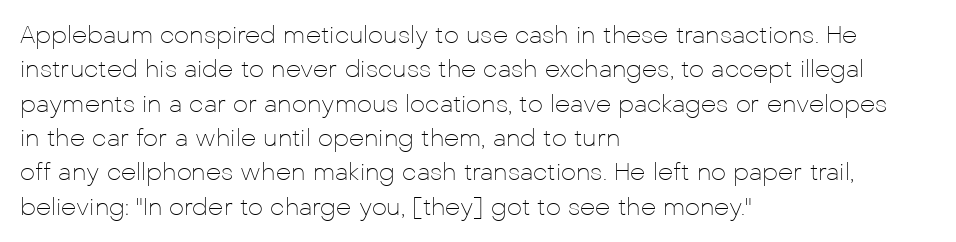
The image shows 24 px text type, upright; set left-aligned, normal line spacing (1.43x), normal letter spacing, not underlined.
